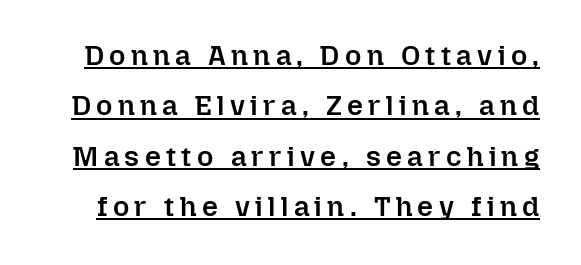
The typography opts for an upright posture over an oblique one. The face used here is proportionally spaced, like ordinary book or web type. Descenders here cross a horizontal rule under the line. Notice the strokes are somewhat thickened but not fully heavy: this is a semibold.
